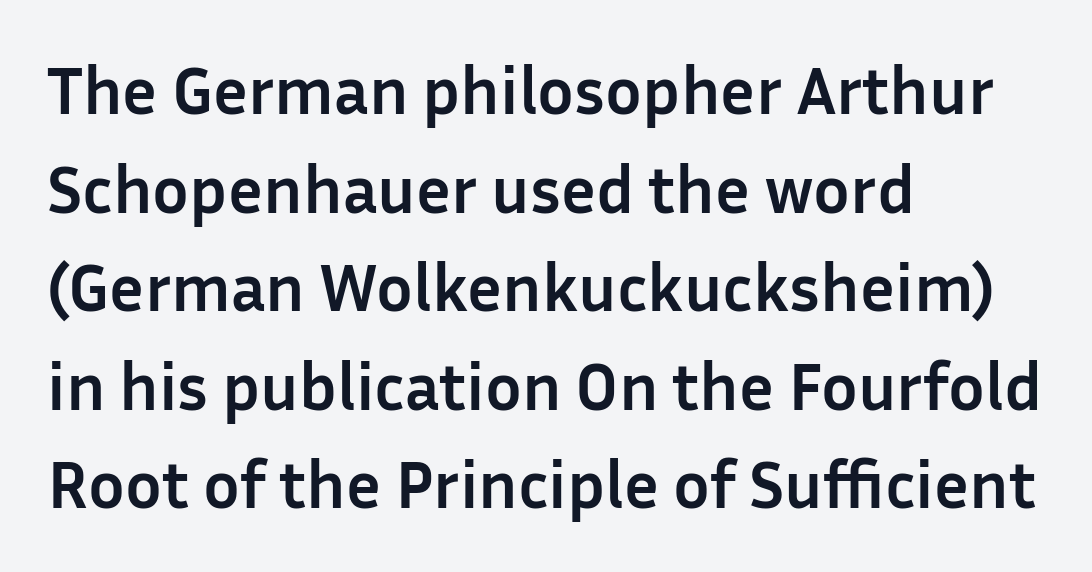
The image shows 68 px semibold sans-serif type, upright; set left-aligned, normal line spacing (1.45x), normal letter spacing, not underlined; low stroke contrast and a medium x-height.
